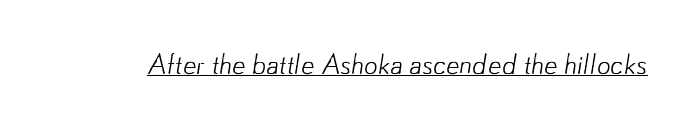
Is the letter spacing exaggerated? No — it looks like the ordinary default. Stem width sits at or under what a default text font uses. Underline: present.
